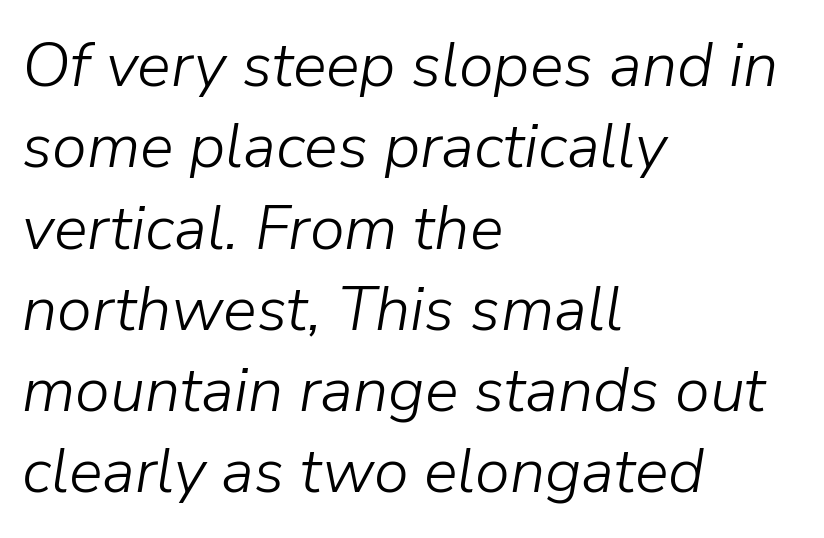
No chunkiness to these letters — they're not bold. Looks like regular typesetting: each glyph gets only the width it needs. Quick note: underline off. Words appear dense and cohesive because spacing is normal. Designer's note — italics engaged. The lines sit at an ordinary, default distance from one another.
